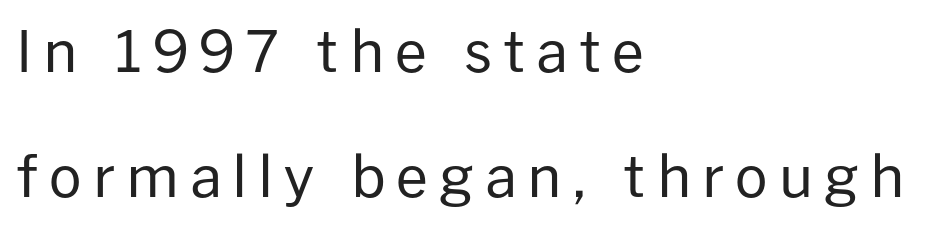
The image shows 57 px regular-weight sans-serif type, upright; set left-aligned, loose line spacing (2.19x), not underlined; low stroke contrast and a medium x-height.
